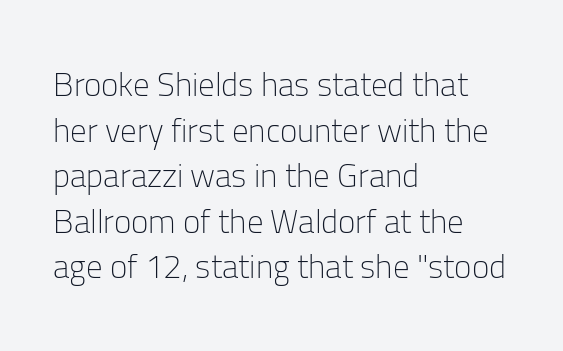
{"serif": "no", "italic": "no", "bold": "no", "weight": "light", "width": "normal", "stroke_contrast": "low", "x_height": "medium", "monospaced": "no", "underline": "no", "align": "left", "line_spacing": "normal", "line_spacing_ratio": 1.38, "letter_spacing": "normal", "letter_spacing_em": 0.0, "glyph_px": 33}
